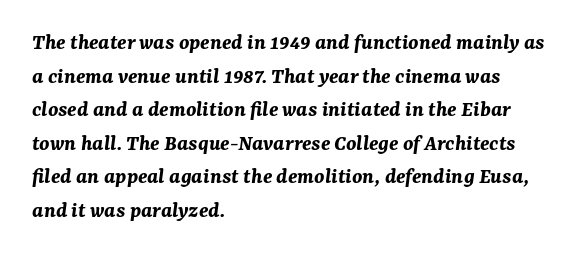
{"italic": "yes", "lean": "right", "slant_degrees": 7, "bold": "yes", "underline": "no", "align": "left", "line_spacing": "normal", "line_spacing_ratio": 1.46, "letter_spacing": "normal", "letter_spacing_em": 0.0, "glyph_px": 23}
